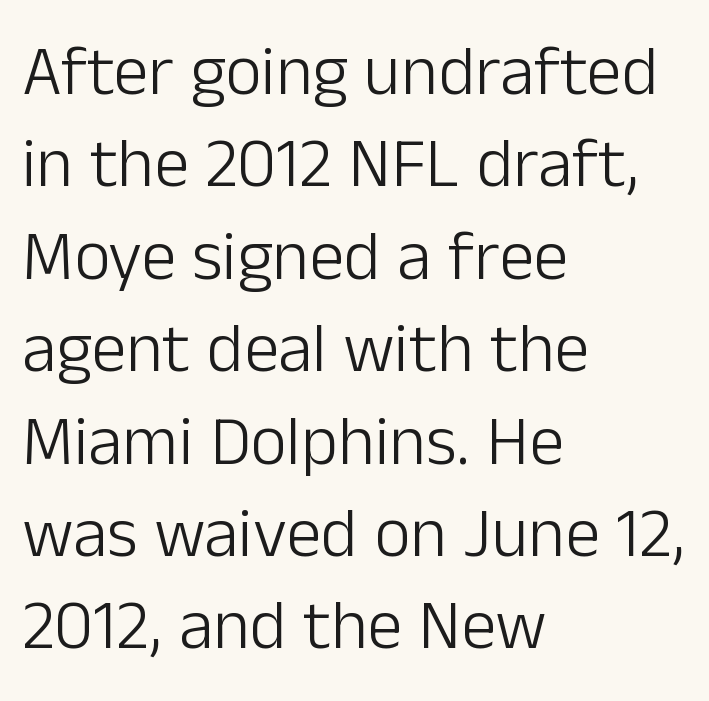
Q: Is the text bold? A: No.
Q: Is the text italic (slanted)? A: No, it is upright.
Q: Is the typeface a serif or a sans-serif typeface? A: Sans-serif.
Q: Is the text underlined? A: No.
Q: How is the paragraph aligned? A: Left-aligned.
Q: Is the spacing between letters normal or unusually wide? A: Normal.
Q: Is the spacing between lines tight, normal or loose? A: Normal.
Q: Width (condensed, normal, or wide)? A: Normal.
Q: Stroke contrast? A: Low.
Q: x-height? A: Medium.
Q: Monospaced? A: No.
